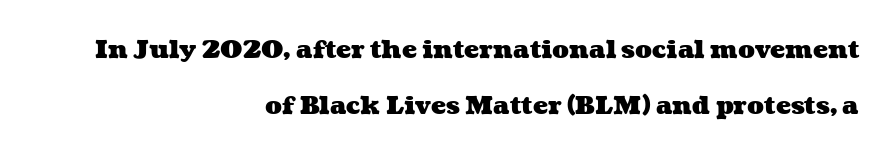
Q: Is the text bold? A: Yes.
Q: Is the text underlined? A: No.
Q: How is the paragraph aligned? A: Right-aligned.
Q: Is the spacing between letters normal or unusually wide? A: Normal.
Q: Is the spacing between lines tight, normal or loose? A: Loose.
